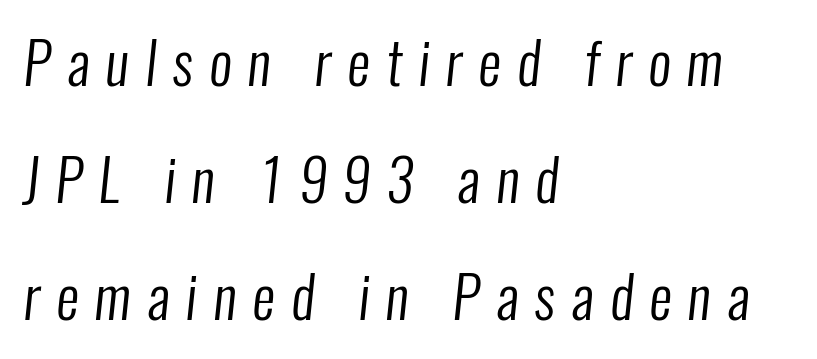
{"serif": "no", "bold": "no", "weight": "regular", "width": "condensed", "stroke_contrast": "low", "x_height": "medium", "monospaced": "no", "underline": "no", "align": "left", "line_spacing": "loose", "line_spacing_ratio": 2.05, "letter_spacing": "wide", "letter_spacing_em": 0.28, "glyph_px": 57}
